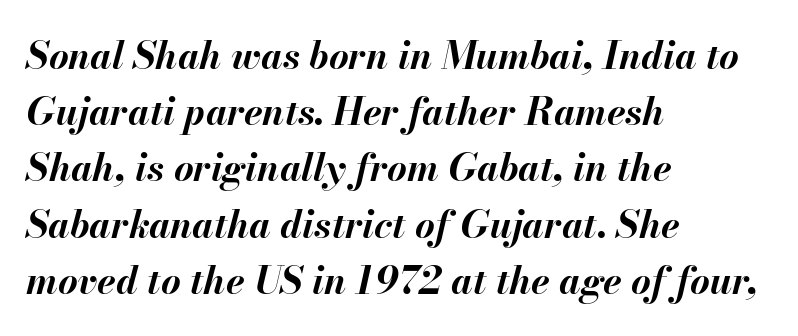
The image shows 38 px bold type, italic (leaning right); set left-aligned, normal line spacing (1.48x), normal letter spacing, not underlined; medium stroke contrast and a small x-height.
